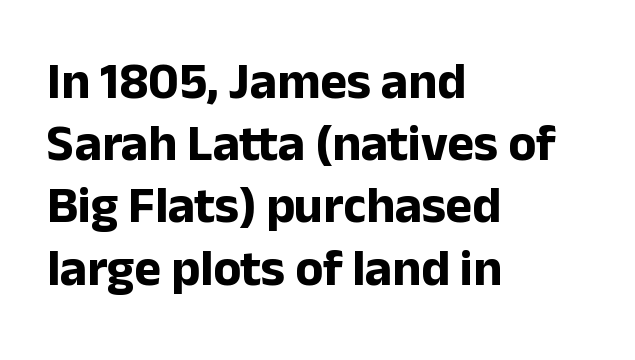
Q: Is the text bold? A: Yes.
Q: Is the text italic (slanted)? A: No, it is upright.
Q: Is the typeface a serif or a sans-serif typeface? A: Sans-serif.
Q: Is the text underlined? A: No.
Q: How is the paragraph aligned? A: Left-aligned.
Q: Is the spacing between letters normal or unusually wide? A: Normal.
Q: Width (condensed, normal, or wide)? A: Normal.
Q: Stroke contrast? A: Low.
Q: x-height? A: Medium.
Q: Monospaced? A: No.
